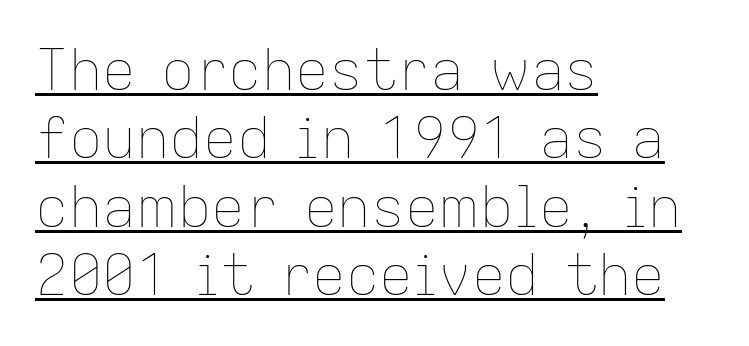
Q: Is the text bold? A: No.
Q: Is the text italic (slanted)? A: No, it is upright.
Q: Is the text underlined? A: Yes.
Q: How is the paragraph aligned? A: Left-aligned.
Q: Is the spacing between letters normal or unusually wide? A: Normal.
Q: Width (condensed, normal, or wide)? A: Normal.
Q: Stroke contrast? A: Low.
Q: x-height? A: Medium.
Q: Monospaced? A: No.
